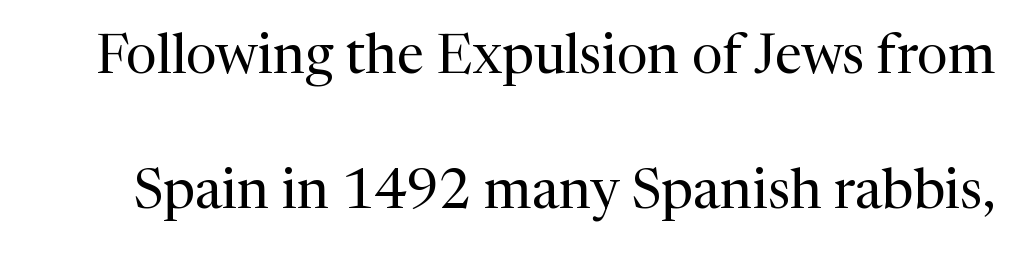
No extra ink here — the face is not bold. Is this a fixed-width face? No — the glyphs have proportional, varying widths. Letters rest on an invisible, unmarked baseline. Regarding leading, the lines here are spaced well apart.
